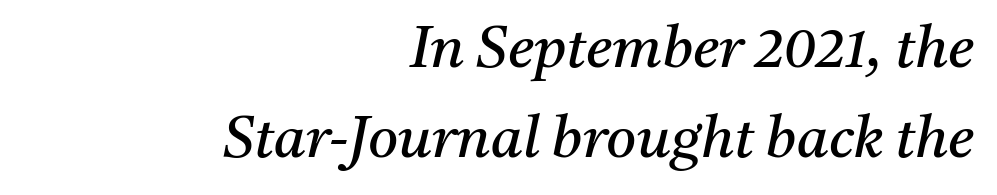
The image shows 58 px regular-weight serif type, italic (leaning right); set right-aligned, normal line spacing (1.55x), normal letter spacing, not underlined; medium stroke contrast and a medium x-height.
